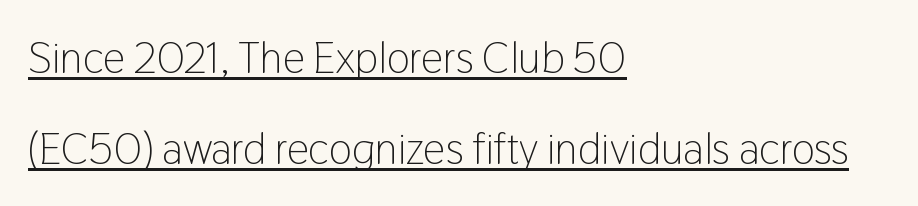
The letters look calm and open, with moderate or lighter stems. The specimen includes a rule beneath the text block's lines. Nope, not italic — everything's standing straight. The characters display no serif detailing; their extremities are plain. Students, note that the glyphs here touch the page at normal intervals.
